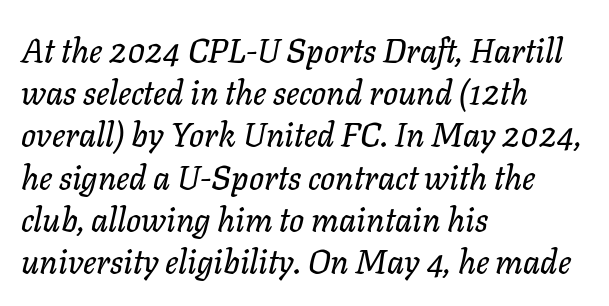
Q: Is the text italic (slanted)? A: Yes, it leans right by about 11 degrees.
Q: Is the text underlined? A: No.
Q: How is the paragraph aligned? A: Left-aligned.
Q: Is the spacing between letters normal or unusually wide? A: Normal.
Q: Is the spacing between lines tight, normal or loose? A: Normal.
Q: Width (condensed, normal, or wide)? A: Normal.
Q: Stroke contrast? A: Low.
Q: x-height? A: Medium.
Q: Monospaced? A: No.
